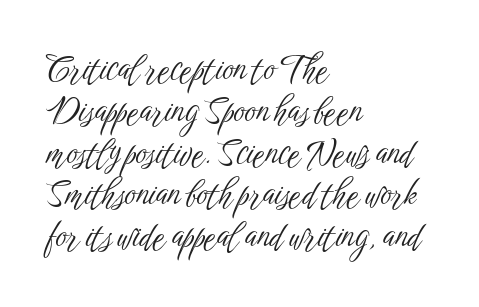
The image shows 34 px light, condensed sans-serif type; set left-aligned, line spacing 1.23x, normal letter spacing, not underlined; low stroke contrast and a medium x-height.
